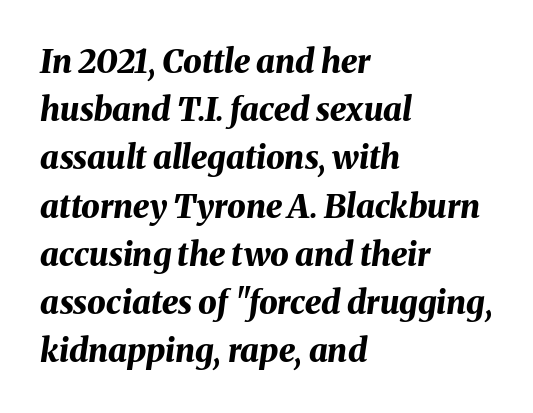
{"italic": "yes", "lean": "right", "slant_degrees": 8, "bold": "yes", "weight": "bold", "width": "normal", "stroke_contrast": "medium", "x_height": "medium", "monospaced": "no", "underline": "no", "align": "left", "line_spacing": "normal", "line_spacing_ratio": 1.46, "letter_spacing": "normal", "letter_spacing_em": 0.0, "glyph_px": 33}
